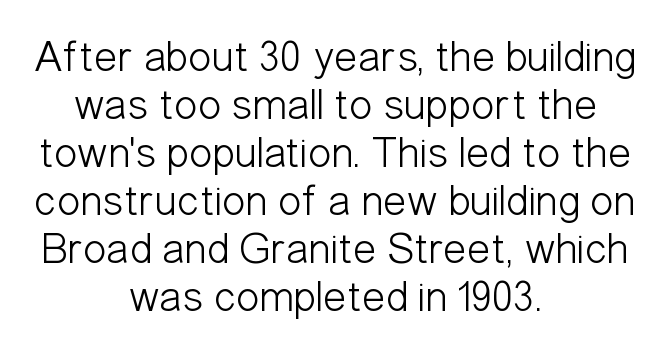
Q: Is the text bold? A: No.
Q: Is the text italic (slanted)? A: No, it is upright.
Q: Is the typeface a serif or a sans-serif typeface? A: Sans-serif.
Q: Is the text underlined? A: No.
Q: How is the paragraph aligned? A: Centered.
Q: Is the spacing between letters normal or unusually wide? A: Normal.
Q: Is the spacing between lines tight, normal or loose? A: Tight.
Q: Width (condensed, normal, or wide)? A: Condensed.
Q: Stroke contrast? A: Low.
Q: x-height? A: Medium.
Q: Monospaced? A: No.
